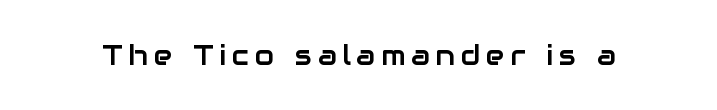
{"serif": "no", "italic": "no", "width": "normal", "stroke_contrast": "low", "x_height": "medium", "monospaced": "no", "underline": "no", "letter_spacing": "wide", "letter_spacing_em": 0.21, "glyph_px": 28}
